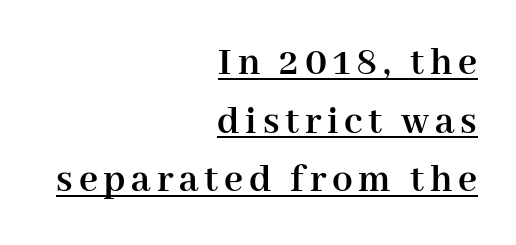
Typesetter's note: full bold, strokes at maximum text heaviness. The letters carry serifs — small finishing strokes at the ends of their stems. The space between consecutive lines is moderate. Varying glyph widths throughout — classic text-font behaviour. In designer terms, the underline attribute is active on this setting.
